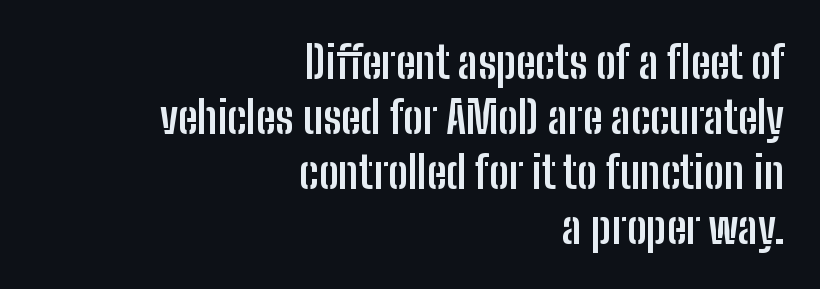
Q: Is the text bold? A: Yes.
Q: Is the text italic (slanted)? A: No, it is upright.
Q: Is the typeface a serif or a sans-serif typeface? A: Sans-serif.
Q: Is the text underlined? A: No.
Q: How is the paragraph aligned? A: Right-aligned.
Q: Is the spacing between letters normal or unusually wide? A: Normal.
Q: Is the spacing between lines tight, normal or loose? A: Normal.
Q: Width (condensed, normal, or wide)? A: Condensed.
Q: Stroke contrast? A: Low.
Q: x-height? A: Medium.
Q: Monospaced? A: No.
